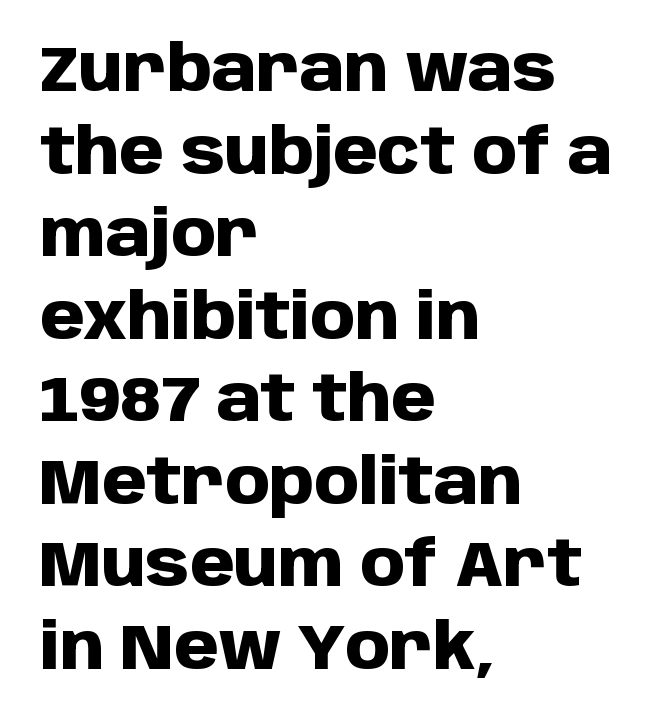
Every stem runs plumb, perpendicular to the baseline. The space beneath each line is pristine and unruled. How are the letters spaced? Ordinarily, with no added tracking. Every row of glyphs begins at an identical x-position on the left. In terms of leading, this rendering sits right in the middle. Is this a fixed-width face? No — the glyphs have proportional, varying widths.
